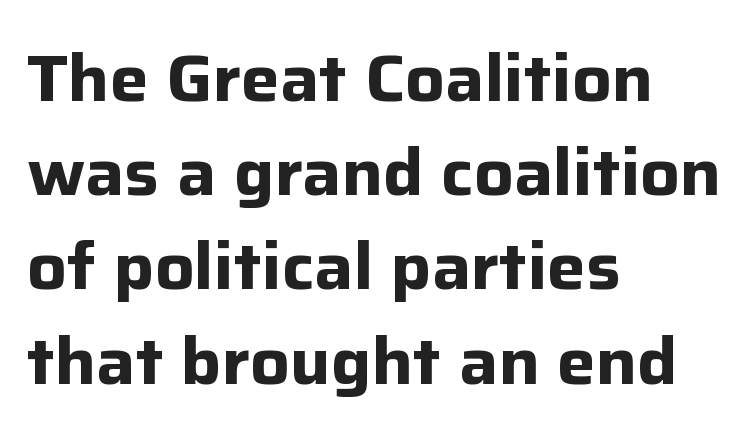
Q: Is the text bold? A: Yes.
Q: Is the text italic (slanted)? A: No, it is upright.
Q: Is the typeface a serif or a sans-serif typeface? A: Sans-serif.
Q: Is the text underlined? A: No.
Q: How is the paragraph aligned? A: Left-aligned.
Q: Is the spacing between letters normal or unusually wide? A: Normal.
Q: Is the spacing between lines tight, normal or loose? A: Normal.
Q: Width (condensed, normal, or wide)? A: Normal.
Q: Stroke contrast? A: Low.
Q: x-height? A: Medium.
Q: Monospaced? A: No.
